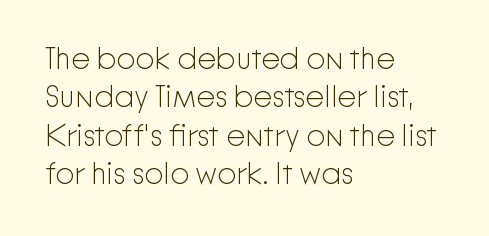
{"serif": "no", "italic": "no", "bold": "no", "weight": "light", "width": "normal", "stroke_contrast": "low", "x_height": "medium", "monospaced": "no", "underline": "no", "align": "left", "line_spacing": "normal", "line_spacing_ratio": 1.28, "letter_spacing": "normal", "letter_spacing_em": 0.0, "glyph_px": 30}
